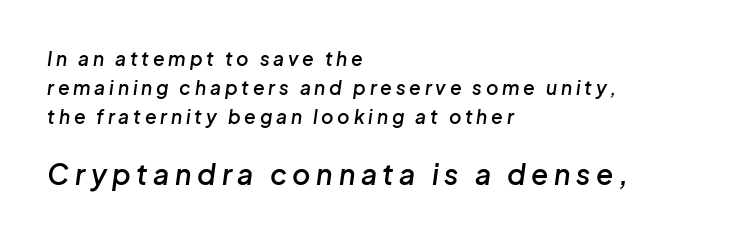
The rag falls on the right side of this text block. Glyph-to-glyph distance is far greater than everyday printed text. The space directly below the letters is spotless. The rows are spaced the way most documents space them. Here the designer chose a conventional face with non-uniform glyph widths. Of the two passages, the one underneath uses the larger point size.
